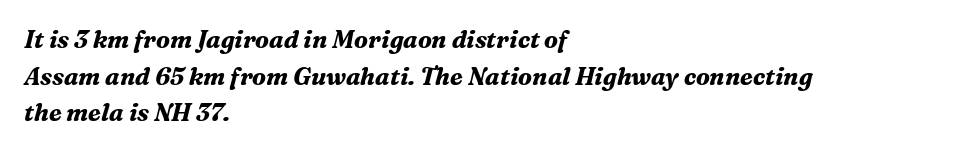
The lines sit at an ordinary, default distance from one another. Visually the block forms a straight wall on the left and a jagged coastline on the right. The words here are not underlined. Is the type slanted? Yes — the strokes lean at a clear angle. The gaps between neighbouring characters are ordinary and unremarkable.
